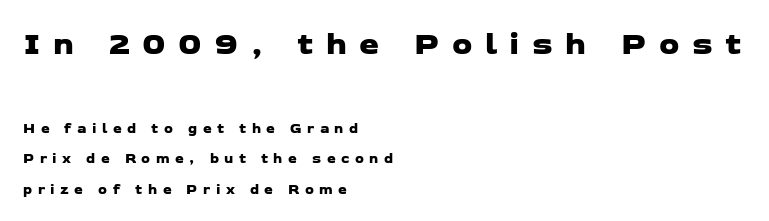
Q: Is the typeface a serif or a sans-serif typeface? A: Sans-serif.
Q: Is the text underlined? A: No.
Q: How is the paragraph aligned? A: Left-aligned.
Q: Is the spacing between letters normal or unusually wide? A: Unusually wide.
Q: Is the spacing between lines tight, normal or loose? A: Loose.
Q: Which block of text is set in a larger size, the first (top) or the second (bottom)? A: The first (top) one.
Q: Width (condensed, normal, or wide)? A: Wide.
Q: Stroke contrast? A: Low.
Q: x-height? A: Medium.
Q: Monospaced? A: No.
